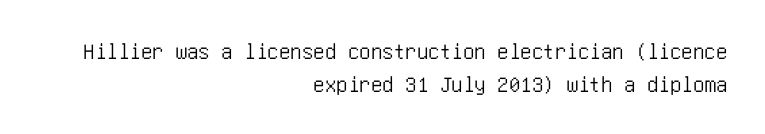
{"italic": "no", "underline": "no", "align": "right", "line_spacing": "normal", "line_spacing_ratio": 1.45, "letter_spacing": "normal", "letter_spacing_em": 0.0, "glyph_px": 23}
